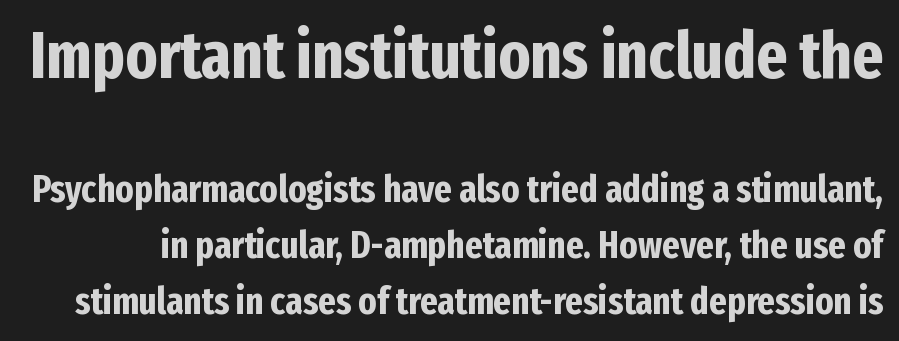
Q: Is the text bold? A: Yes.
Q: Is the text italic (slanted)? A: No, it is upright.
Q: Is the typeface a serif or a sans-serif typeface? A: Sans-serif.
Q: Is the text underlined? A: No.
Q: Is the spacing between letters normal or unusually wide? A: Normal.
Q: Is the spacing between lines tight, normal or loose? A: Normal.
Q: Which block of text is set in a larger size, the first (top) or the second (bottom)? A: The first (top) one.
Q: Width (condensed, normal, or wide)? A: Condensed.
Q: Stroke contrast? A: Low.
Q: x-height? A: Medium.
Q: Monospaced? A: No.
